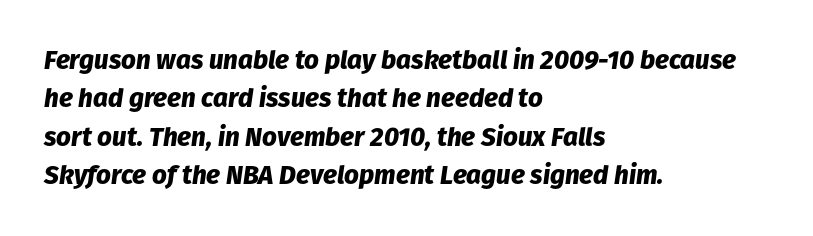
{"italic": "yes", "lean": "right", "slant_degrees": 8, "bold": "yes", "underline": "no", "align": "left", "line_spacing": "normal", "line_spacing_ratio": 1.48, "letter_spacing": "normal", "letter_spacing_em": 0.0, "glyph_px": 26}
